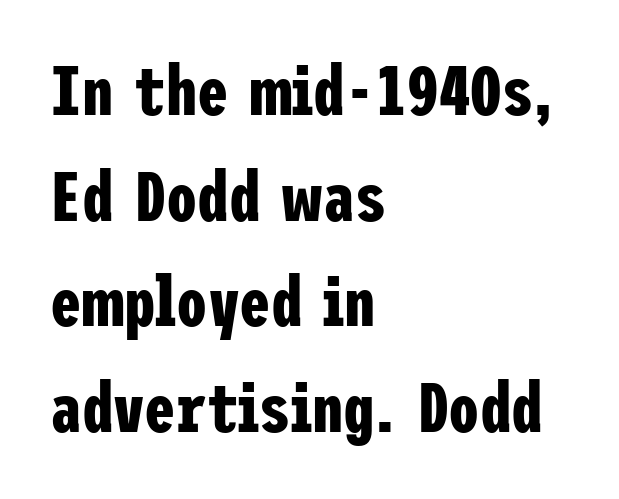
The image shows 70 px bold, condensed sans-serif type, upright; set left-aligned, normal line spacing (1.51x), normal letter spacing, not underlined; low stroke contrast and a medium x-height.
